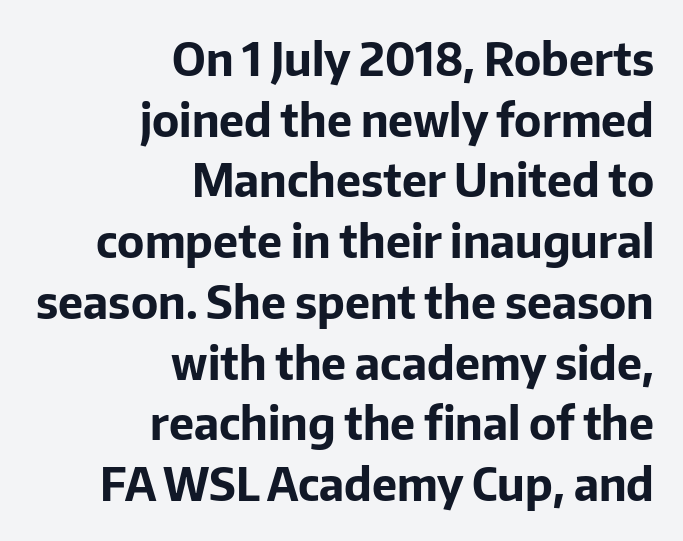
Successive baselines arrive at the customary interval. A full-strength bold gives these letters their thick strokes. A typesetter would mark this as roman, not italic. Quick note: underline off. Tracking here is standard; glyphs follow each other at the usual distance.
